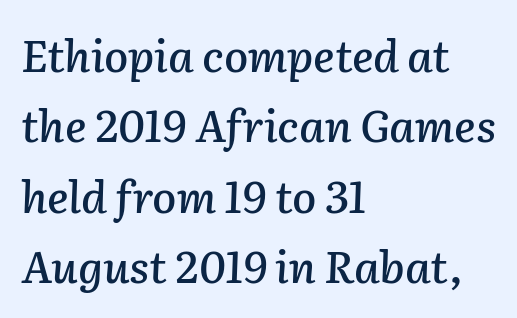
Is there much room between lines? A standard amount, neither cramped nor airy. Typeset ragged right — the left edge is the straight one. This sample uses an oblique cut, with every glyph tilted off the vertical. Underline: absent. You could call the tracking neutral — neither tight nor loose. These lines are rendered in a variable-pitch font.
